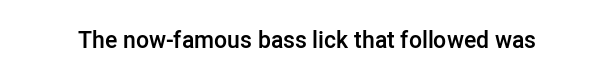
Q: Is the text bold? A: Semi-bold.
Q: Is the text italic (slanted)? A: No, it is upright.
Q: Is the text underlined? A: No.
Q: Is the spacing between letters normal or unusually wide? A: Normal.
